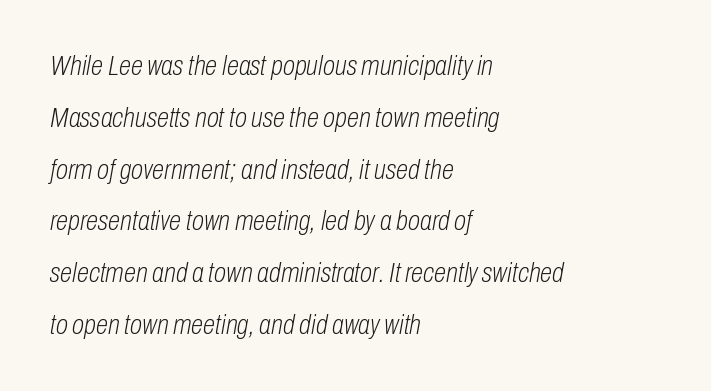
{"italic": "yes", "lean": "right", "slant_degrees": 10, "bold": "no", "weight": "light", "width": "condensed", "stroke_contrast": "low", "x_height": "medium", "monospaced": "no", "underline": "no", "align": "left", "line_spacing_ratio": 1.85, "letter_spacing": "normal", "letter_spacing_em": 0.0, "glyph_px": 28}
